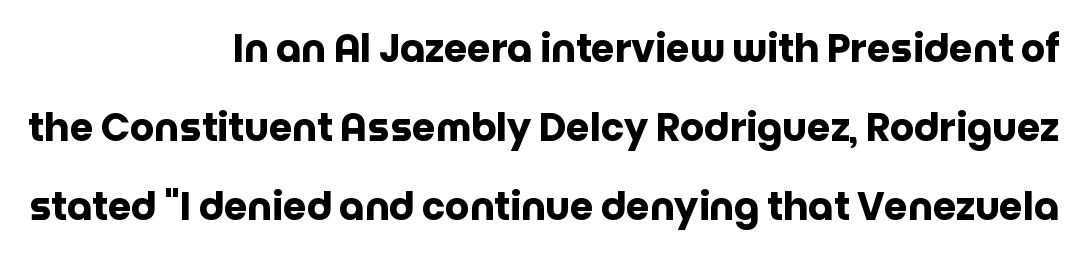
The image shows 38 px heavy sans-serif type, upright; set right-aligned, loose line spacing (2.08x), normal letter spacing, not underlined; low stroke contrast and a large x-height.
